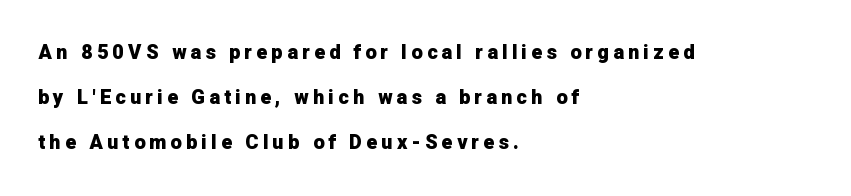
Q: Is the text bold? A: Yes.
Q: Is the text italic (slanted)? A: No, it is upright.
Q: Is the text underlined? A: No.
Q: How is the paragraph aligned? A: Left-aligned.
Q: Is the spacing between letters normal or unusually wide? A: Unusually wide.
Q: Is the spacing between lines tight, normal or loose? A: Loose.
